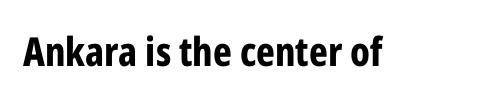
The image shows 40 px bold, condensed sans-serif type, upright; set normal letter spacing, not underlined; low stroke contrast and a medium x-height.
